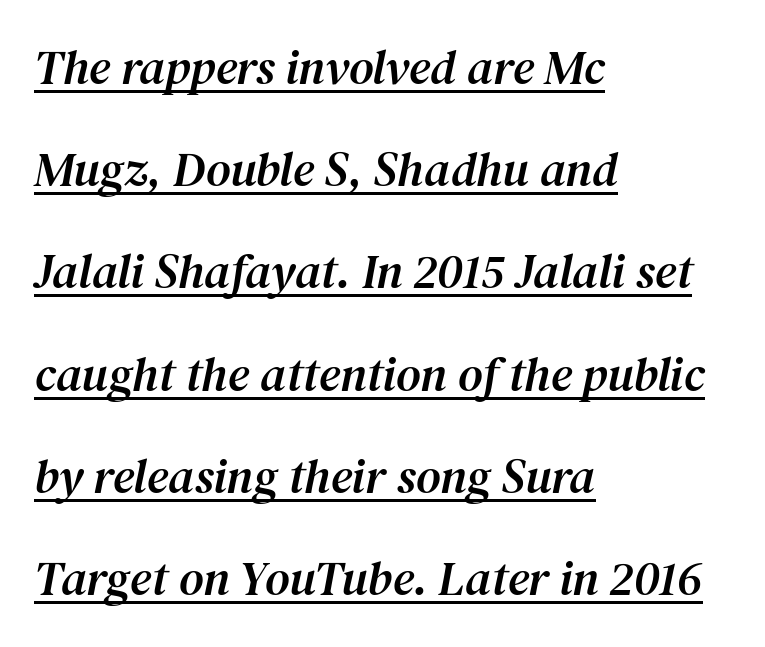
{"serif": "yes", "italic": "yes", "lean": "right", "slant_degrees": 12, "width": "normal", "stroke_contrast": "medium", "x_height": "medium", "monospaced": "no", "underline": "yes", "align": "left", "line_spacing": "loose", "line_spacing_ratio": 2.13, "letter_spacing": "normal", "letter_spacing_em": 0.0, "glyph_px": 48}
